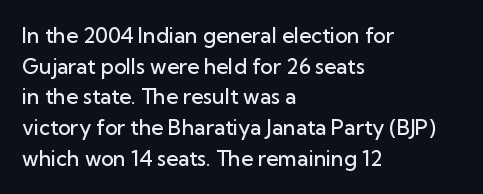
The image shows 21 px text type, upright; set left-aligned, normal line spacing (1.46x), normal letter spacing, not underlined.
